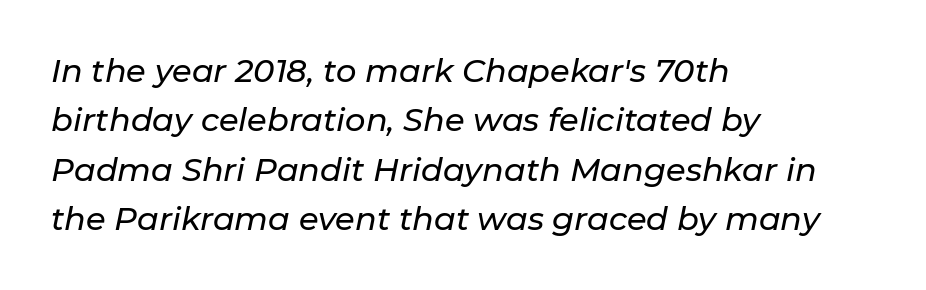
The image shows 32 px text type, italic (leaning right); set left-aligned, normal line spacing (1.54x), normal letter spacing, not underlined; low stroke contrast and a medium x-height.
